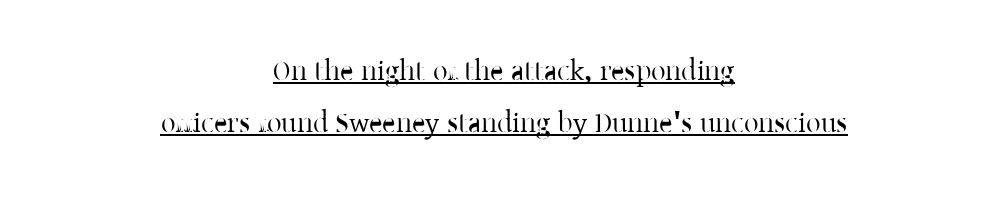
{"serif": "yes", "italic": "no", "width": "normal", "stroke_contrast": "low", "x_height": "medium", "monospaced": "no", "underline": "yes", "align": "center", "line_spacing_ratio": 1.79, "letter_spacing": "normal", "letter_spacing_em": 0.0, "glyph_px": 29}
